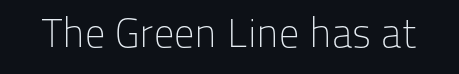
Q: Is the text bold? A: No.
Q: Is the text italic (slanted)? A: No, it is upright.
Q: Is the typeface a serif or a sans-serif typeface? A: Sans-serif.
Q: Is the text underlined? A: No.
Q: Is the spacing between letters normal or unusually wide? A: Normal.
Q: Width (condensed, normal, or wide)? A: Normal.
Q: Stroke contrast? A: Low.
Q: x-height? A: Medium.
Q: Monospaced? A: No.
